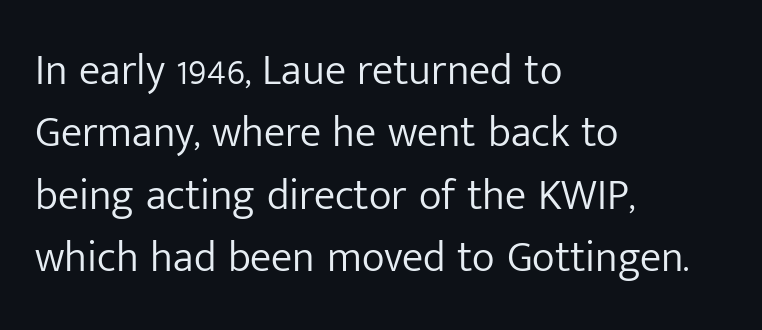
The image shows 43 px light sans-serif type, upright; set left-aligned, normal line spacing (1.45x), normal letter spacing, not underlined; low stroke contrast and a medium x-height.
